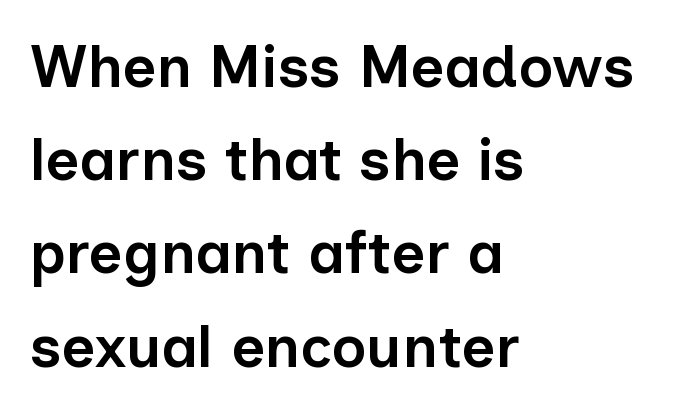
Q: Is the text bold? A: Semi-bold.
Q: Is the text italic (slanted)? A: No, it is upright.
Q: Is the typeface a serif or a sans-serif typeface? A: Sans-serif.
Q: Is the text underlined? A: No.
Q: How is the paragraph aligned? A: Left-aligned.
Q: Is the spacing between letters normal or unusually wide? A: Normal.
Q: Is the spacing between lines tight, normal or loose? A: Normal.
Q: Width (condensed, normal, or wide)? A: Normal.
Q: Stroke contrast? A: Low.
Q: x-height? A: Medium.
Q: Monospaced? A: No.
